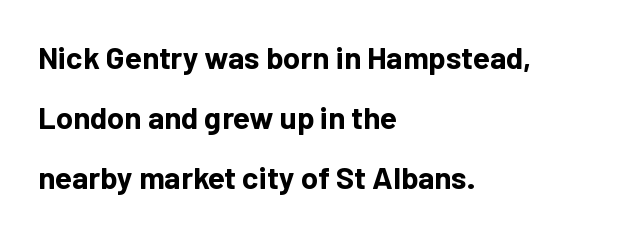
Q: Is the text bold? A: Yes.
Q: Is the text italic (slanted)? A: No, it is upright.
Q: Is the typeface a serif or a sans-serif typeface? A: Sans-serif.
Q: Is the text underlined? A: No.
Q: How is the paragraph aligned? A: Left-aligned.
Q: Is the spacing between letters normal or unusually wide? A: Normal.
Q: Is the spacing between lines tight, normal or loose? A: Loose.
Q: Width (condensed, normal, or wide)? A: Normal.
Q: Stroke contrast? A: Low.
Q: x-height? A: Medium.
Q: Monospaced? A: No.
